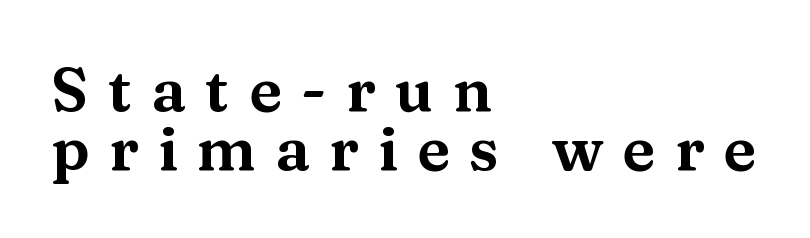
Ordinary non-slanted type is in use. Letters rest on an invisible, unmarked baseline. Notice how the passage keeps a crisp vertical edge on the left only. Is this a fixed-width face? No — the glyphs have proportional, varying widths. Each letter's strokes conclude with small projecting serifs.
